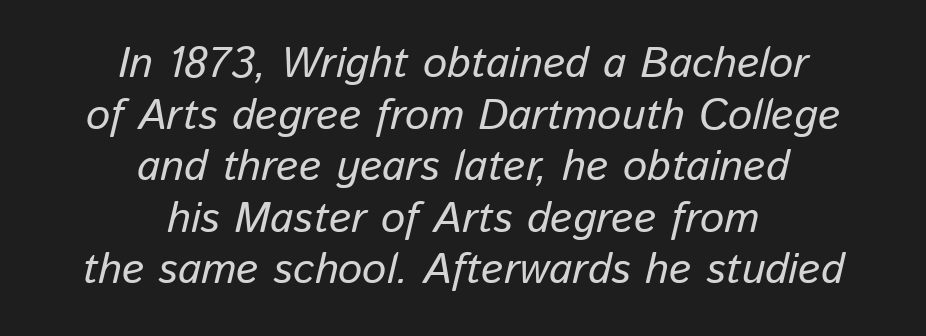
Q: Is the text bold? A: No.
Q: Is the text italic (slanted)? A: Yes, it leans right by about 13 degrees.
Q: Is the text underlined? A: No.
Q: How is the paragraph aligned? A: Centered.
Q: Is the spacing between letters normal or unusually wide? A: Normal.
Q: Width (condensed, normal, or wide)? A: Normal.
Q: Stroke contrast? A: Low.
Q: x-height? A: Medium.
Q: Monospaced? A: No.
